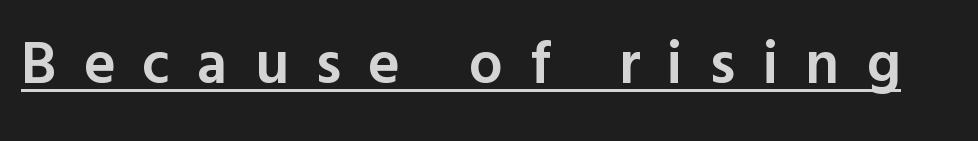
Q: Is the text bold? A: Semi-bold.
Q: Is the text italic (slanted)? A: No, it is upright.
Q: Is the typeface a serif or a sans-serif typeface? A: Sans-serif.
Q: Is the text underlined? A: Yes.
Q: Is the spacing between letters normal or unusually wide? A: Unusually wide.
Q: Width (condensed, normal, or wide)? A: Normal.
Q: x-height? A: Medium.
Q: Monospaced? A: No.
